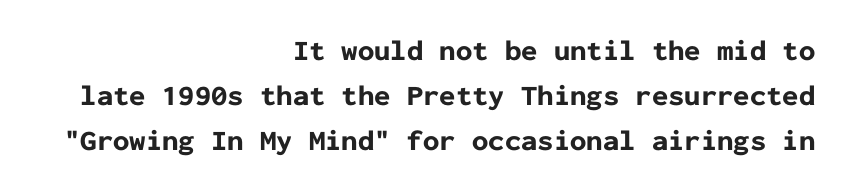
It's the straight-up-and-down kind of type. This block has exactly the height ordinary leading produces. The type family on display is of the sans-serif kind. The zone under the glyphs is completely vacant. Standard letterfit; no display-style spreading of the glyphs. The font is running at its bold setting.
